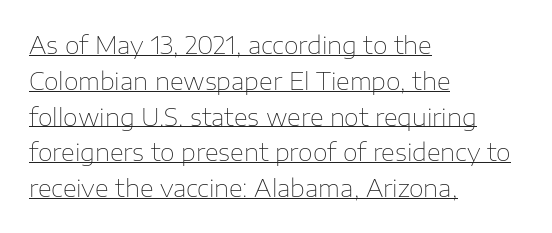
The image shows 24 px text type, upright; set left-aligned, normal line spacing (1.49x), normal letter spacing, underlined.
